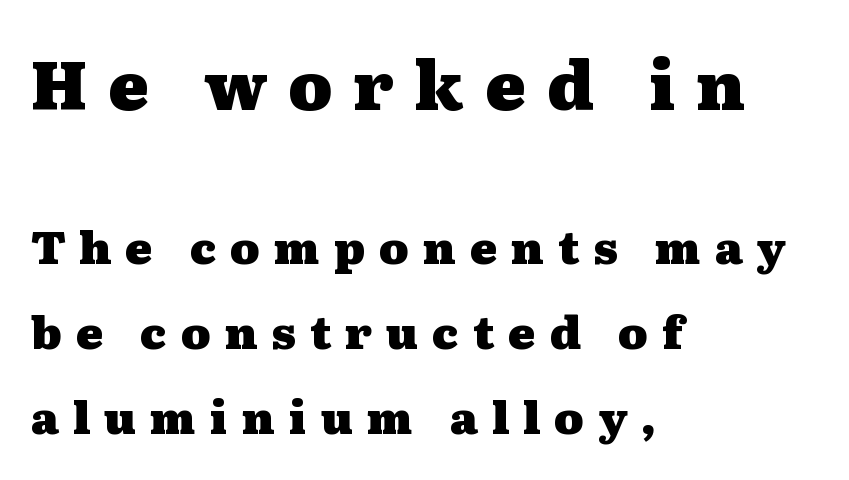
Q: Is the text bold? A: Yes.
Q: Is the text italic (slanted)? A: No, it is upright.
Q: Is the typeface a serif or a sans-serif typeface? A: Serif.
Q: Is the text underlined? A: No.
Q: How is the paragraph aligned? A: Left-aligned.
Q: Is the spacing between letters normal or unusually wide? A: Unusually wide.
Q: Which block of text is set in a larger size, the first (top) or the second (bottom)? A: The first (top) one.
Q: Width (condensed, normal, or wide)? A: Wide.
Q: Stroke contrast? A: Medium.
Q: x-height? A: Medium.
Q: Monospaced? A: No.
